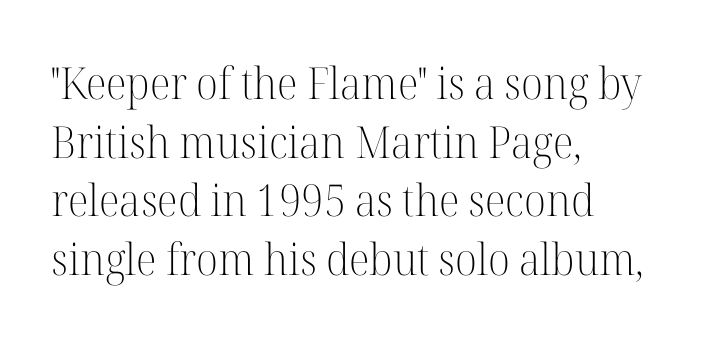
Regarding leading, the lines here are spaced in the standard way. Little horizontal feet cap the strokes, marking this as serif type. The specimen reads as upright at a glance. Caption: face not bold, strokes unweighted. You could not count columns in this text — the font is proportionally spaced.
